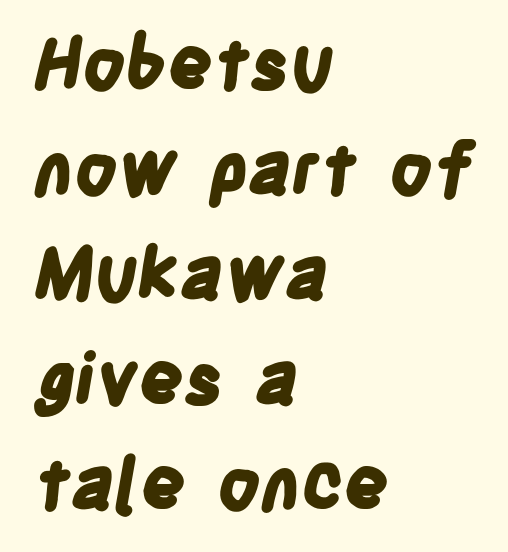
The image shows 70 px bold, condensed sans-serif type; set left-aligned, normal line spacing (1.5x), normal letter spacing, not underlined; low stroke contrast and a large x-height.
